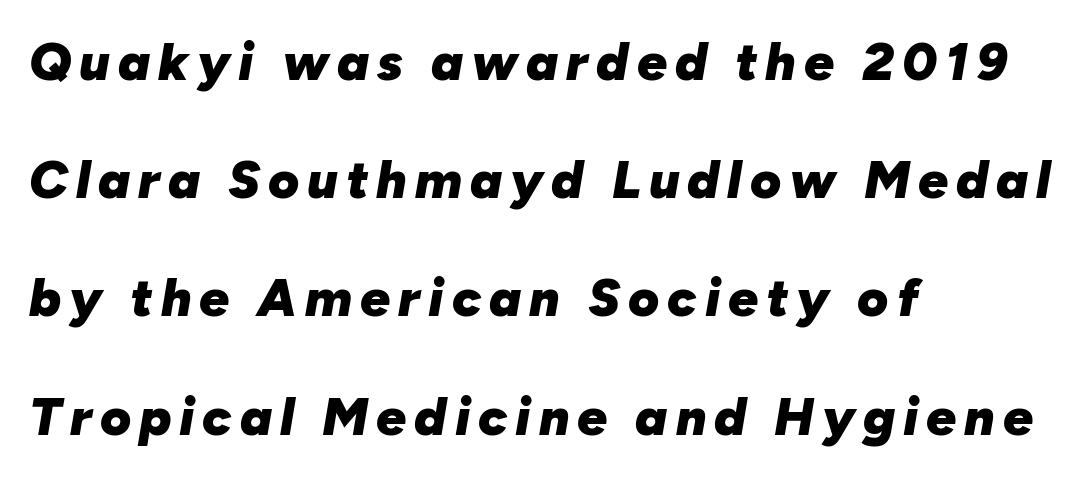
{"italic": "yes", "lean": "right", "slant_degrees": 10, "bold": "yes", "weight": "heavy", "width": "normal", "stroke_contrast": "low", "x_height": "medium", "monospaced": "no", "underline": "no", "align": "left", "line_spacing": "loose", "line_spacing_ratio": 2.23, "glyph_px": 53}
